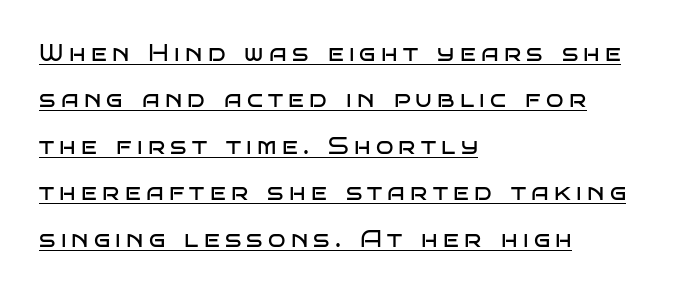
Has an underline been added? It has. No italicization has been applied; the sample stays upright. Typeset ragged right — the left edge is the straight one. Baseline-to-baseline distance is far greater than the letter height. Vertical stems look standard width or narrower in stroke.
